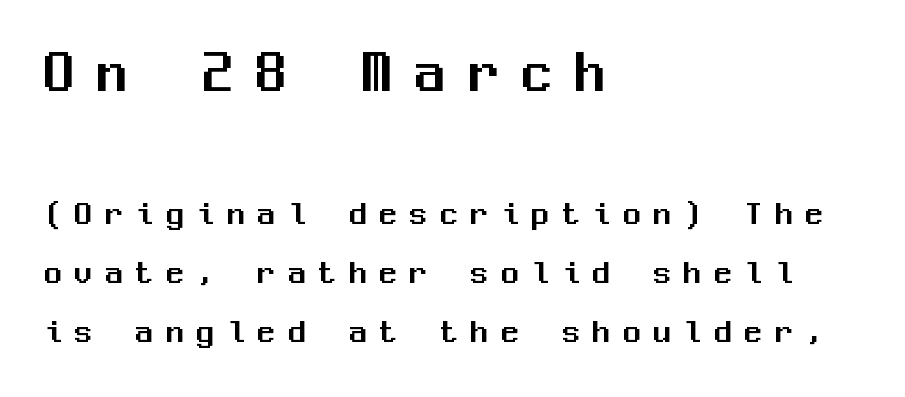
You can tell from the bare stems that sans-serif type was used. Honestly, the letter spacing is so wide it's the main thing you notice. Summary of vertical rhythm: regular, with standard interline spacing. Quick note: underline off. You can tell it's not italic because the verticals are truly vertical. Where is the straight margin? On the left.
